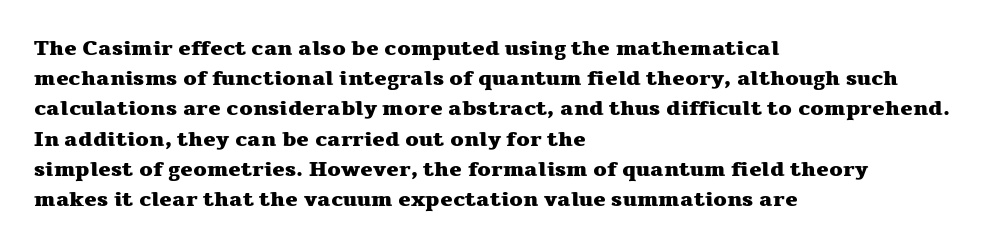
The image shows 21 px bold type, upright; set left-aligned, normal line spacing (1.44x), normal letter spacing, not underlined.
